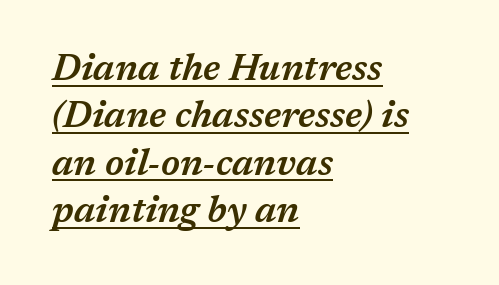
{"italic": "yes", "lean": "right", "slant_degrees": 17, "bold": "semi", "weight": "semibold", "width": "normal", "stroke_contrast": "medium", "x_height": "medium", "monospaced": "no", "underline": "yes", "align": "left", "line_spacing": "normal", "line_spacing_ratio": 1.28, "letter_spacing": "normal", "letter_spacing_em": 0.0, "glyph_px": 37}
